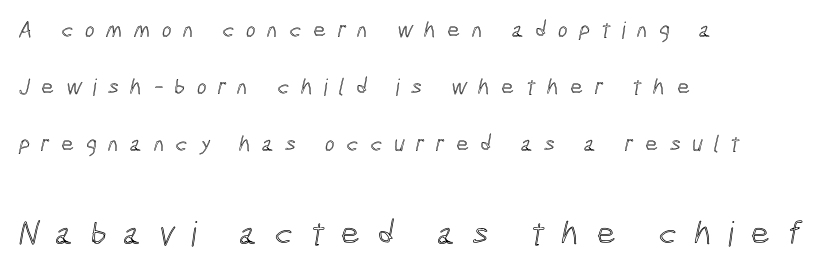
Q: Is the text underlined? A: No.
Q: How is the paragraph aligned? A: Left-aligned.
Q: Is the spacing between letters normal or unusually wide? A: Unusually wide.
Q: Is the spacing between lines tight, normal or loose? A: Loose.
Q: Which block of text is set in a larger size, the first (top) or the second (bottom)? A: The second (bottom) one.
Q: Width (condensed, normal, or wide)? A: Condensed.
Q: x-height? A: Medium.
Q: Monospaced? A: No.
